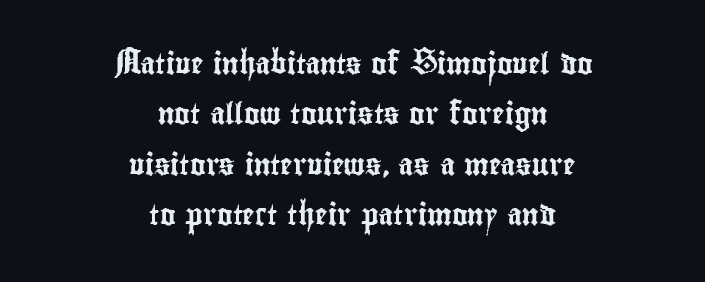
Q: Is the text italic (slanted)? A: No, it is upright.
Q: Is the text underlined? A: No.
Q: How is the paragraph aligned? A: Centered.
Q: Is the spacing between letters normal or unusually wide? A: Normal.
Q: Is the spacing between lines tight, normal or loose? A: Loose.
